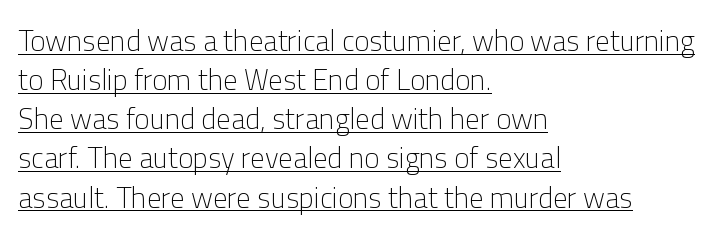
Baseline-to-baseline distance is the conventional proportion of letter height. The letters look calm and open, with moderate or lighter stems. The letters stand upright; this is a roman face. Note the varied advance widths — an 'i' is clearly narrower than an 'm'. How are the letters spaced? Ordinarily, with no added tracking.
